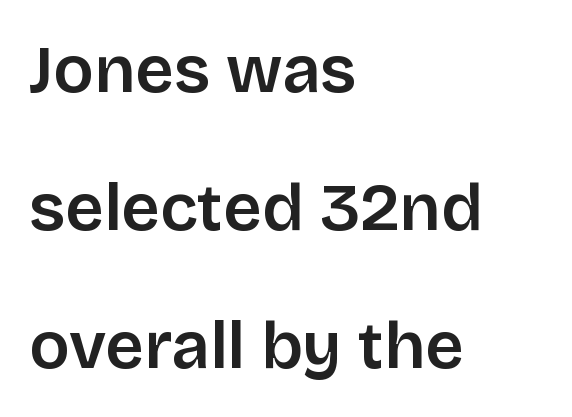
Q: Is the text italic (slanted)? A: No, it is upright.
Q: Is the typeface a serif or a sans-serif typeface? A: Sans-serif.
Q: Is the text underlined? A: No.
Q: How is the paragraph aligned? A: Left-aligned.
Q: Is the spacing between letters normal or unusually wide? A: Normal.
Q: Is the spacing between lines tight, normal or loose? A: Loose.
Q: Width (condensed, normal, or wide)? A: Normal.
Q: Stroke contrast? A: Low.
Q: x-height? A: Large.
Q: Monospaced? A: No.
